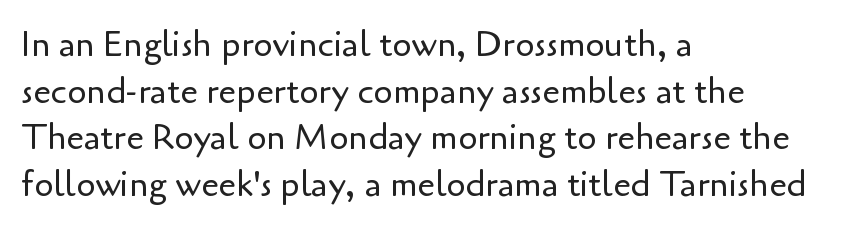
Q: Is the text bold? A: No.
Q: Is the text italic (slanted)? A: No, it is upright.
Q: Is the typeface a serif or a sans-serif typeface? A: Sans-serif.
Q: Is the text underlined? A: No.
Q: How is the paragraph aligned? A: Left-aligned.
Q: Is the spacing between letters normal or unusually wide? A: Normal.
Q: Is the spacing between lines tight, normal or loose? A: Normal.
Q: Width (condensed, normal, or wide)? A: Normal.
Q: Stroke contrast? A: Low.
Q: x-height? A: Small.
Q: Monospaced? A: No.
